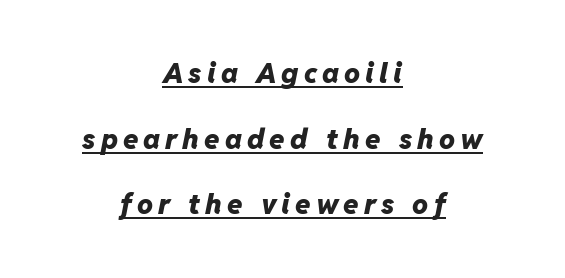
Q: Is the text bold? A: Yes.
Q: Is the text italic (slanted)? A: Yes, it leans right by about 11 degrees.
Q: Is the text underlined? A: Yes.
Q: How is the paragraph aligned? A: Centered.
Q: Is the spacing between lines tight, normal or loose? A: Loose.
Q: Width (condensed, normal, or wide)? A: Normal.
Q: Stroke contrast? A: Low.
Q: x-height? A: Medium.
Q: Monospaced? A: No.
